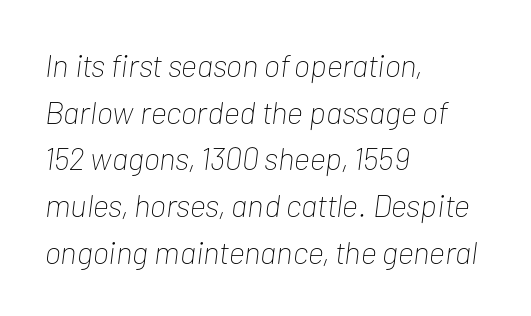
Q: Is the text bold? A: No.
Q: Is the text italic (slanted)? A: Yes, it leans right by about 7 degrees.
Q: Is the text underlined? A: No.
Q: How is the paragraph aligned? A: Left-aligned.
Q: Is the spacing between letters normal or unusually wide? A: Normal.
Q: Is the spacing between lines tight, normal or loose? A: Normal.
Q: Width (condensed, normal, or wide)? A: Condensed.
Q: Stroke contrast? A: Low.
Q: x-height? A: Medium.
Q: Monospaced? A: No.
